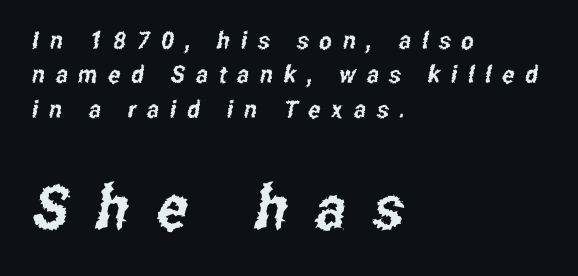
Left-aligned paragraph, ragged on the right. Think of a printed novel: that variable character pitch is what you see here. Stroke terminals: plain, sans-serif. The second block has been scaled up relative to the first.
